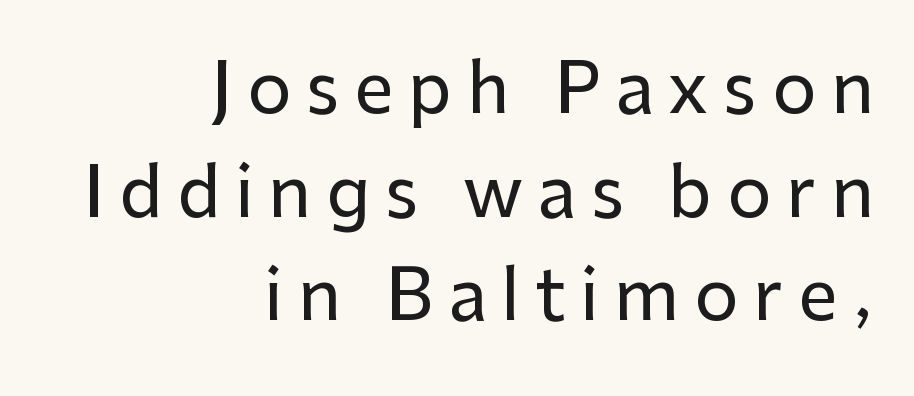
Q: Is the text italic (slanted)? A: No, it is upright.
Q: Is the typeface a serif or a sans-serif typeface? A: Sans-serif.
Q: Is the text underlined? A: No.
Q: How is the paragraph aligned? A: Right-aligned.
Q: Is the spacing between letters normal or unusually wide? A: Unusually wide.
Q: Is the spacing between lines tight, normal or loose? A: Normal.
Q: Width (condensed, normal, or wide)? A: Normal.
Q: Stroke contrast? A: Low.
Q: x-height? A: Medium.
Q: Monospaced? A: No.
